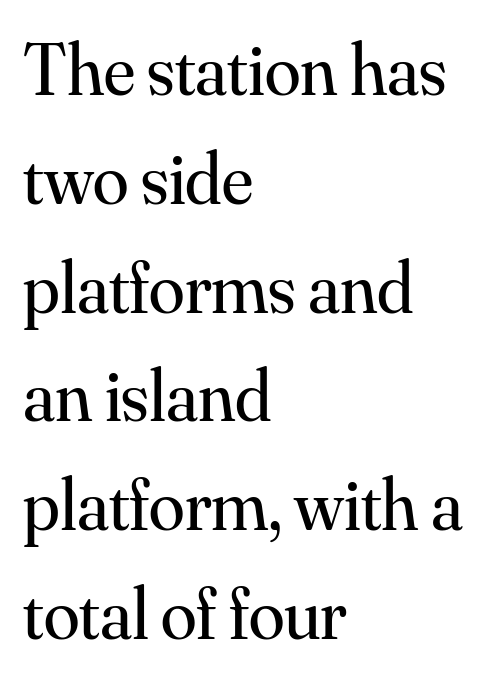
Q: Is the text bold? A: No.
Q: Is the text italic (slanted)? A: No, it is upright.
Q: Is the typeface a serif or a sans-serif typeface? A: Serif.
Q: Is the text underlined? A: No.
Q: How is the paragraph aligned? A: Left-aligned.
Q: Is the spacing between letters normal or unusually wide? A: Normal.
Q: Is the spacing between lines tight, normal or loose? A: Normal.
Q: Width (condensed, normal, or wide)? A: Normal.
Q: Stroke contrast? A: Medium.
Q: x-height? A: Small.
Q: Monospaced? A: No.
